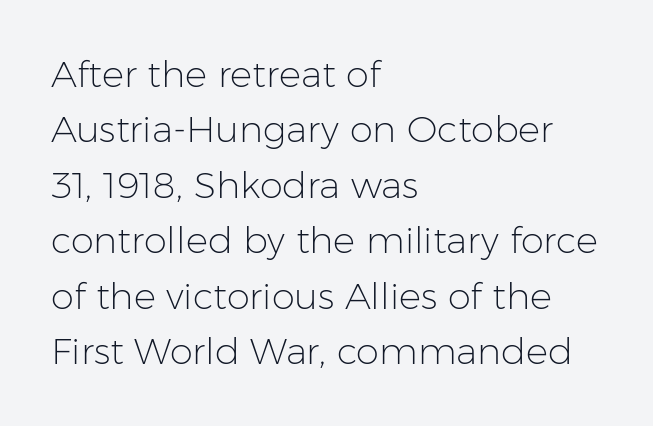
{"serif": "no", "italic": "no", "bold": "no", "weight": "light", "width": "normal", "stroke_contrast": "low", "x_height": "medium", "monospaced": "no", "underline": "no", "align": "left", "line_spacing": "normal", "line_spacing_ratio": 1.5, "letter_spacing": "normal", "letter_spacing_em": 0.0, "glyph_px": 37}
